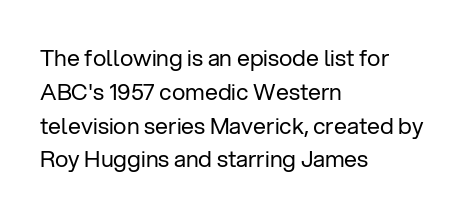
The image shows 23 px text type, upright; set left-aligned, normal line spacing (1.47x), normal letter spacing, not underlined.
